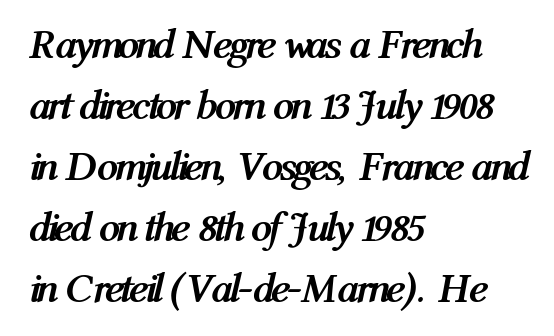
The image shows 42 px semibold, condensed type, italic (leaning right); set left-aligned, normal line spacing (1.45x), normal letter spacing, not underlined; medium stroke contrast and a medium x-height.
